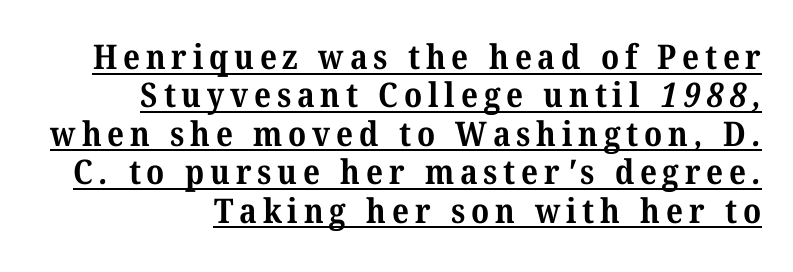
The image shows 34 px bold serif type; set tight line spacing (1.13x), underlined; medium stroke contrast and a medium x-height.
